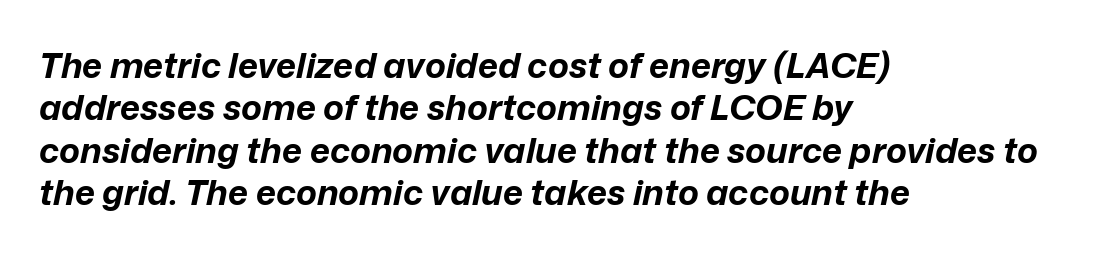
The image shows 35 px bold type, italic (leaning right); set left-aligned, line spacing 1.21x, normal letter spacing, not underlined; low stroke contrast and a medium x-height.
